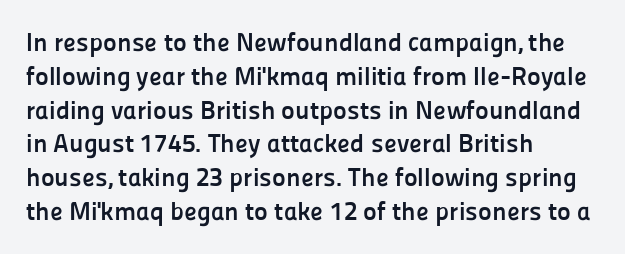
{"italic": "no", "bold": "yes", "underline": "no", "align": "left", "line_spacing": "normal", "line_spacing_ratio": 1.3, "letter_spacing": "normal", "letter_spacing_em": 0.0, "glyph_px": 26}
